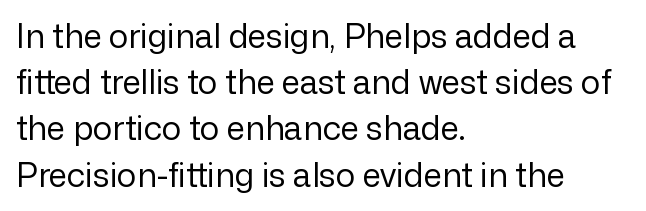
The image shows 33 px regular-weight sans-serif type, upright; set left-aligned, normal line spacing (1.4x), normal letter spacing, not underlined; low stroke contrast and a medium x-height.
